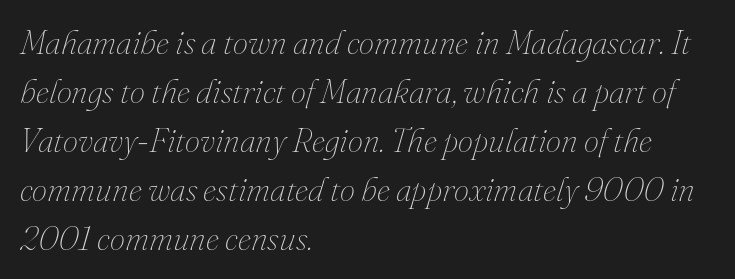
{"italic": "yes", "lean": "right", "slant_degrees": 16, "bold": "no", "weight": "thin", "width": "normal", "stroke_contrast": "medium", "x_height": "small", "monospaced": "no", "underline": "no", "align": "left", "line_spacing": "normal", "line_spacing_ratio": 1.44, "letter_spacing": "normal", "letter_spacing_em": 0.0, "glyph_px": 34}
